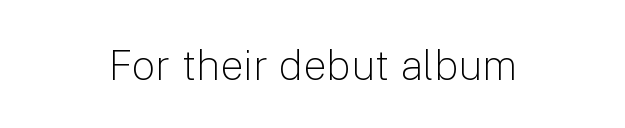
The face used here is a sans, in the tradition of grotesques and geometrics. Clear beneath every line of the passage. Note the varied advance widths — an 'i' is clearly narrower than an 'm'. Horizontal alignment here is central, giving a formal, balanced look.
